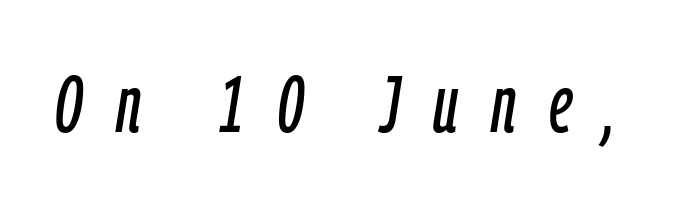
Q: Is the text italic (slanted)? A: Yes, it leans right by about 9 degrees.
Q: Is the text underlined? A: No.
Q: Is the spacing between letters normal or unusually wide? A: Unusually wide.
Q: Width (condensed, normal, or wide)? A: Condensed.
Q: Stroke contrast? A: Low.
Q: x-height? A: Medium.
Q: Monospaced? A: No.
